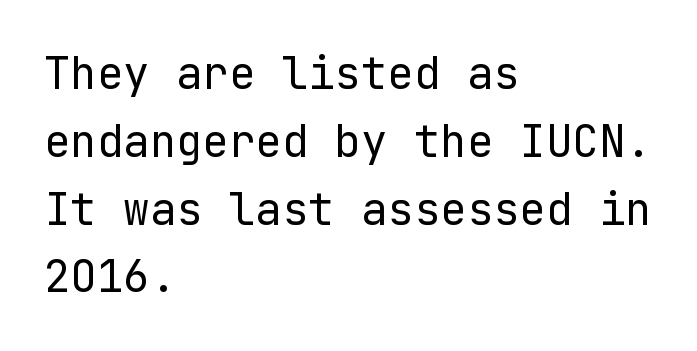
Q: Is the text bold? A: No.
Q: Is the text italic (slanted)? A: No, it is upright.
Q: Is the typeface a serif or a sans-serif typeface? A: Sans-serif.
Q: Is the text underlined? A: No.
Q: How is the paragraph aligned? A: Left-aligned.
Q: Is the spacing between letters normal or unusually wide? A: Normal.
Q: Is the spacing between lines tight, normal or loose? A: Normal.
Q: Width (condensed, normal, or wide)? A: Normal.
Q: Stroke contrast? A: Low.
Q: x-height? A: Medium.
